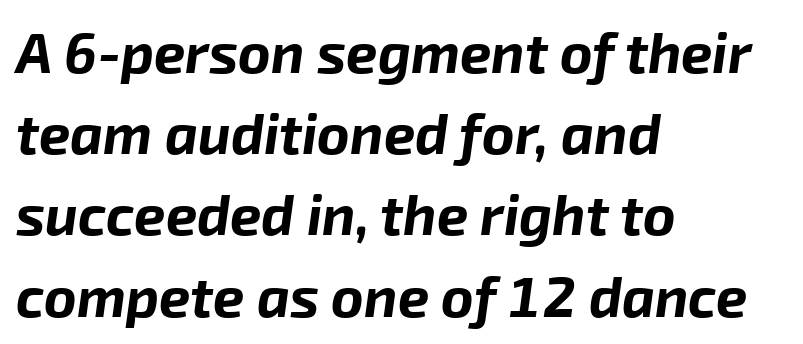
Reading down the block, your eye returns to a fixed left position each line. The passage shown leans; its letterforms are oblique. Check under the words: just untouched page. The horizontal fit of the characters is conventional and even. A dark, heavy texture on the line: the type is bold.
